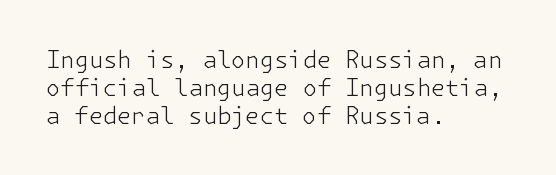
The image shows 23 px text type, upright; set left-aligned, line spacing 1.21x, normal letter spacing, not underlined.
